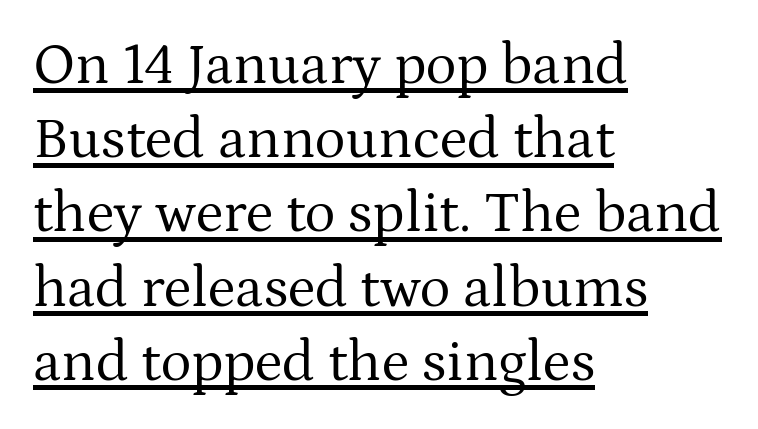
Q: Is the text bold? A: No.
Q: Is the text italic (slanted)? A: No, it is upright.
Q: Is the typeface a serif or a sans-serif typeface? A: Serif.
Q: Is the text underlined? A: Yes.
Q: How is the paragraph aligned? A: Left-aligned.
Q: Is the spacing between letters normal or unusually wide? A: Normal.
Q: Is the spacing between lines tight, normal or loose? A: Normal.
Q: Width (condensed, normal, or wide)? A: Normal.
Q: Stroke contrast? A: Medium.
Q: x-height? A: Medium.
Q: Monospaced? A: No.
